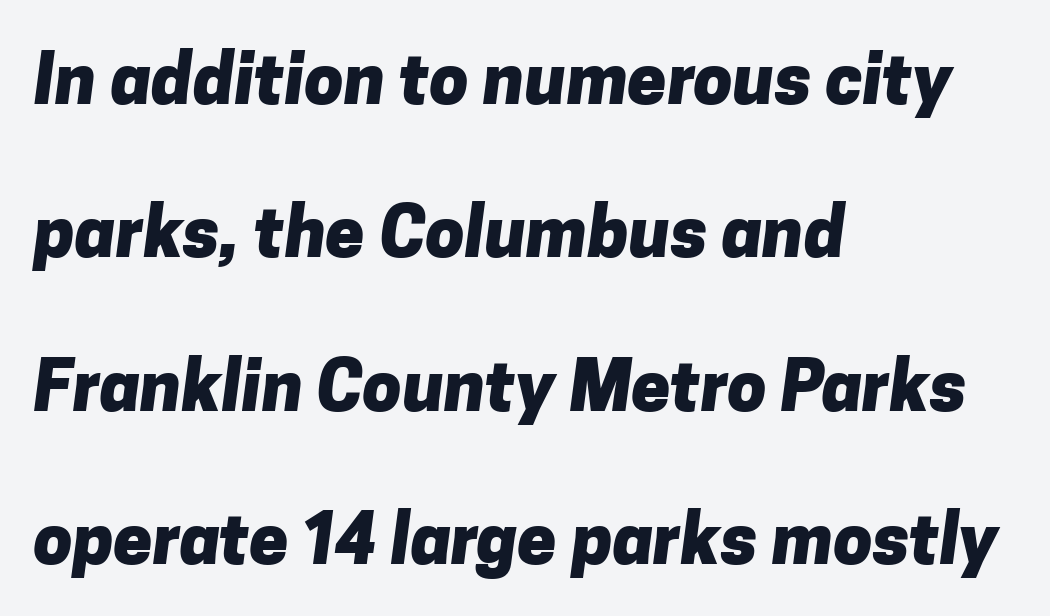
Q: Is the text bold? A: Yes.
Q: Is the typeface a serif or a sans-serif typeface? A: Sans-serif.
Q: Is the text underlined? A: No.
Q: How is the paragraph aligned? A: Left-aligned.
Q: Is the spacing between letters normal or unusually wide? A: Normal.
Q: Is the spacing between lines tight, normal or loose? A: Loose.
Q: Width (condensed, normal, or wide)? A: Normal.
Q: Stroke contrast? A: Low.
Q: x-height? A: Medium.
Q: Monospaced? A: No.
